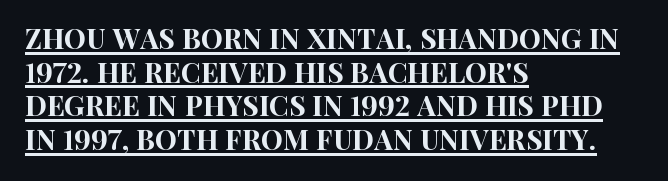
Designer's note — italics off, roman on. Caption: lettering with a line underneath. A typesetter would call this zero additional tracking. The face used here is a sans, in the tradition of grotesques and geometrics.
